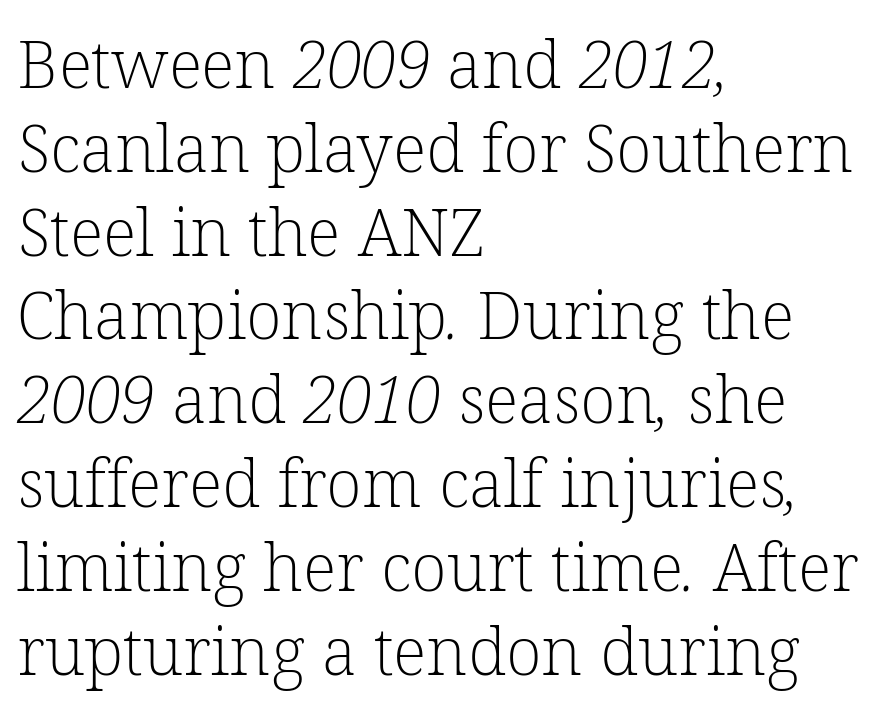
This sample has the flowing, uneven cadence of proportional lettering. The rendering uses a moderate line-height, typical for paragraphs. Weight class: somewhere from thin through regular. Typographically, this falls in the serif category.
